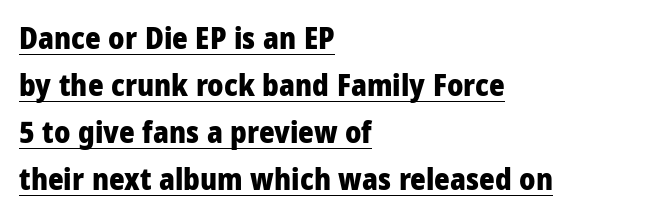
Q: Is the text bold? A: Yes.
Q: Is the text italic (slanted)? A: No, it is upright.
Q: Is the typeface a serif or a sans-serif typeface? A: Sans-serif.
Q: Is the text underlined? A: Yes.
Q: How is the paragraph aligned? A: Left-aligned.
Q: Is the spacing between letters normal or unusually wide? A: Normal.
Q: Is the spacing between lines tight, normal or loose? A: Normal.
Q: Width (condensed, normal, or wide)? A: Condensed.
Q: Stroke contrast? A: Low.
Q: x-height? A: Large.
Q: Monospaced? A: No.
